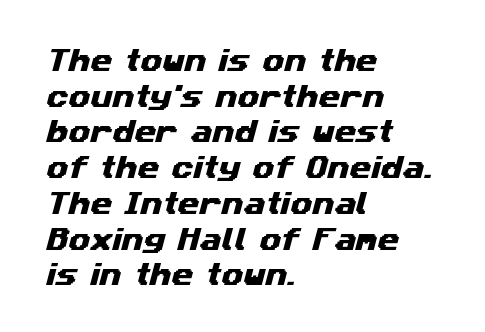
The image shows 25 px text type; set left-aligned, normal line spacing (1.43x), normal letter spacing, not underlined.
